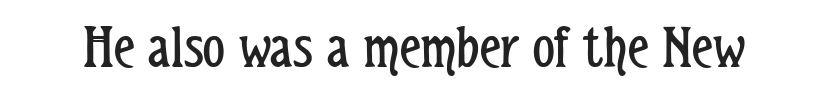
Varying glyph widths throughout — classic text-font behaviour. The horizontal fit of the characters is conventional and even. Only glyphs here, with clear space below each row. A typesetter would mark this as roman, not italic. Weight class: somewhere from thin through regular.
